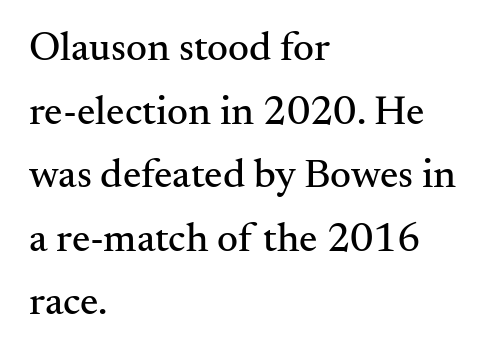
Rendered with straight, roman letterforms. Descenders are the only things crossing below the line. This rendering leaves character spacing at its baseline value. One glance says typical: line gaps are just what's usual.
